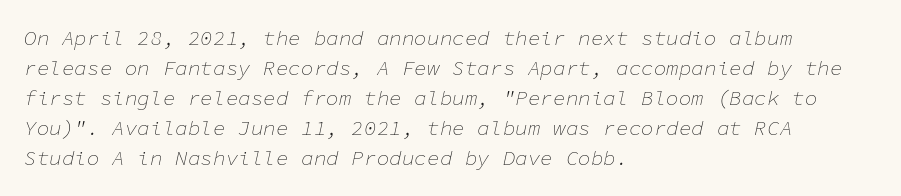
Baseline-to-baseline distance is the conventional proportion of letter height. Would a proofreader flag this as italicized? Yes. Spacing between characters is what you'd get straight out of the box. These lines stack with their left ends in a neat column. Decoration check: the copy has no underline.
